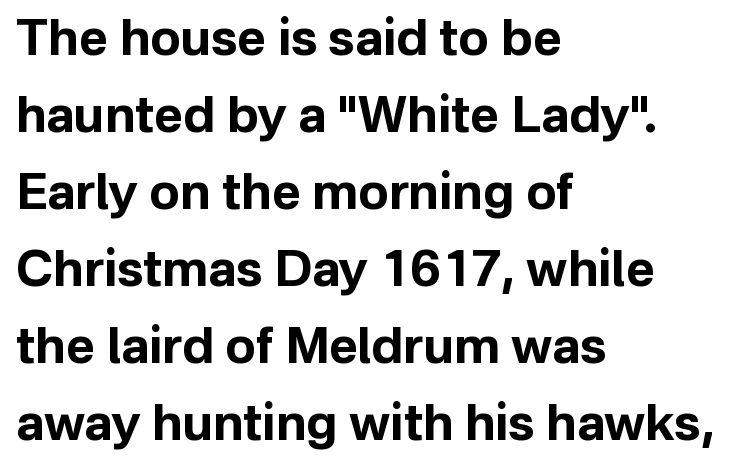
The image shows 50 px bold sans-serif type, upright; set left-aligned, normal line spacing (1.54x), normal letter spacing, not underlined; low stroke contrast and a medium x-height.
